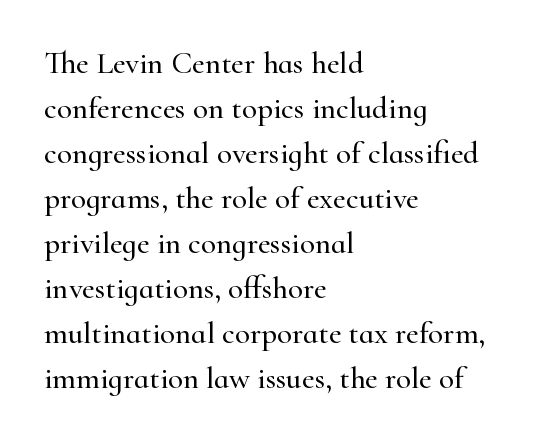
The image shows 31 px serif type, upright; set left-aligned, normal line spacing (1.45x), normal letter spacing, not underlined; high stroke contrast and a small x-height.
